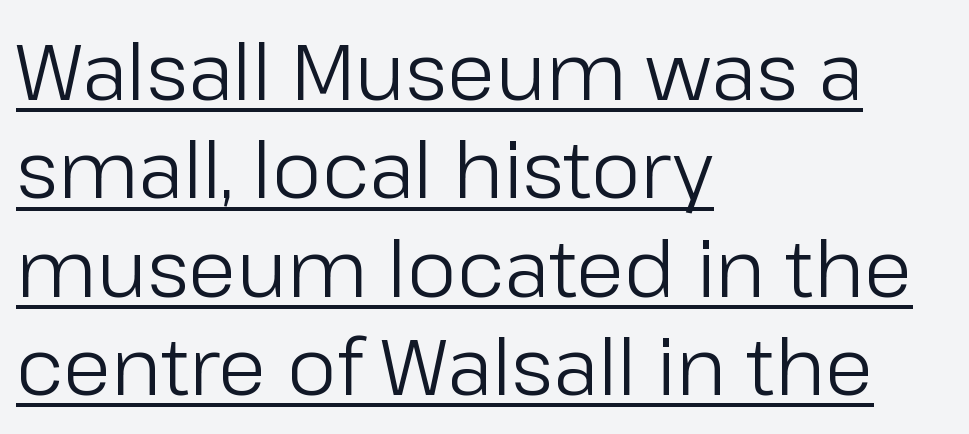
The image shows 78 px regular-weight sans-serif type, upright; set left-aligned, normal line spacing (1.26x), normal letter spacing, underlined; low stroke contrast and a medium x-height.
